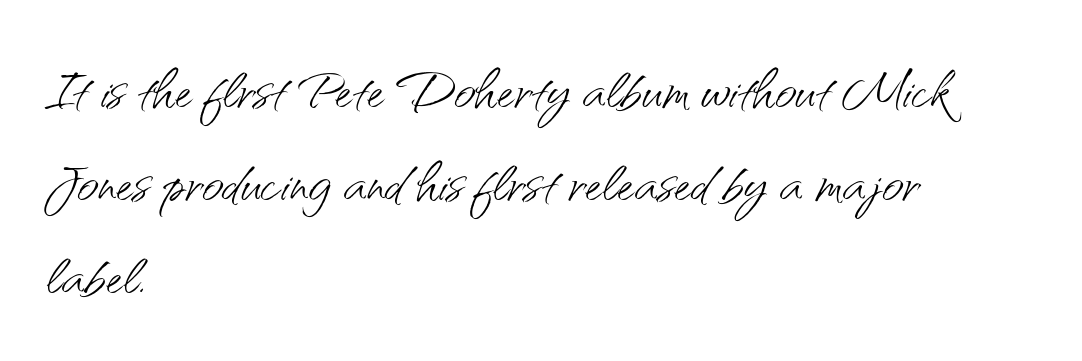
The image shows 75 px light sans-serif type; set left-aligned, line spacing 1.24x, normal letter spacing, not underlined; medium stroke contrast and a small x-height.
